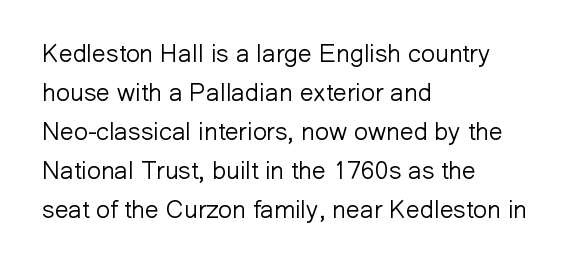
Q: Is the text bold? A: No.
Q: Is the text italic (slanted)? A: No, it is upright.
Q: Is the text underlined? A: No.
Q: How is the paragraph aligned? A: Left-aligned.
Q: Is the spacing between letters normal or unusually wide? A: Normal.
Q: Is the spacing between lines tight, normal or loose? A: Normal.
